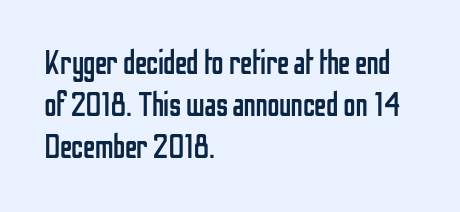
You can tell it's not italic because the verticals are truly vertical. A clean baseline with only descenders dipping below it. Glyph-to-glyph distance matches everyday printed text. Alignment: flush left. The face used here is proportionally spaced, like ordinary book or web type.
